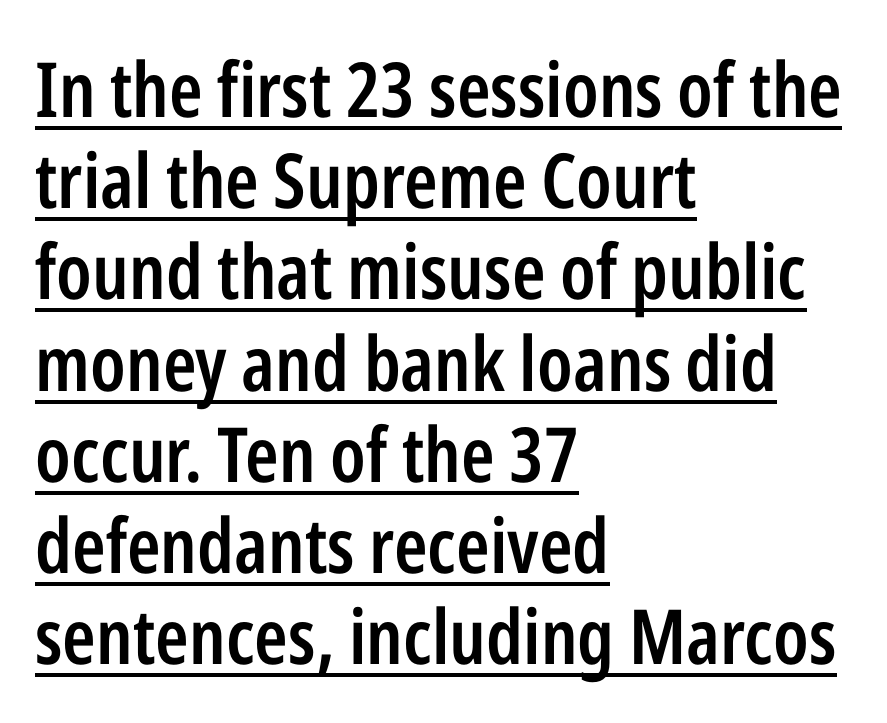
The image shows 76 px semibold, condensed sans-serif type, upright; set left-aligned, line spacing 1.2x, normal letter spacing, underlined; low stroke contrast and a medium x-height.
